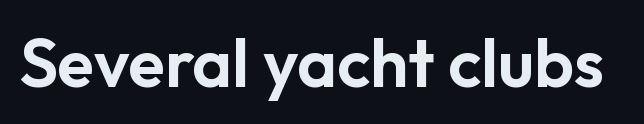
Q: Is the text italic (slanted)? A: No, it is upright.
Q: Is the typeface a serif or a sans-serif typeface? A: Sans-serif.
Q: Is the text underlined? A: No.
Q: Is the spacing between letters normal or unusually wide? A: Normal.
Q: Width (condensed, normal, or wide)? A: Normal.
Q: Stroke contrast? A: Low.
Q: x-height? A: Medium.
Q: Monospaced? A: No.
